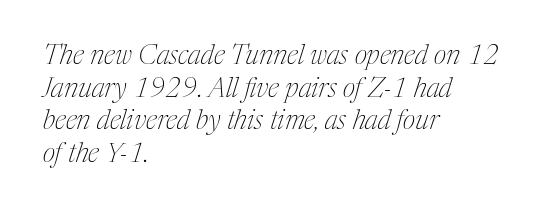
{"italic": "yes", "lean": "right", "slant_degrees": 17, "bold": "no", "underline": "no", "align": "left", "line_spacing_ratio": 1.21, "letter_spacing": "normal", "letter_spacing_em": 0.0, "glyph_px": 27}
